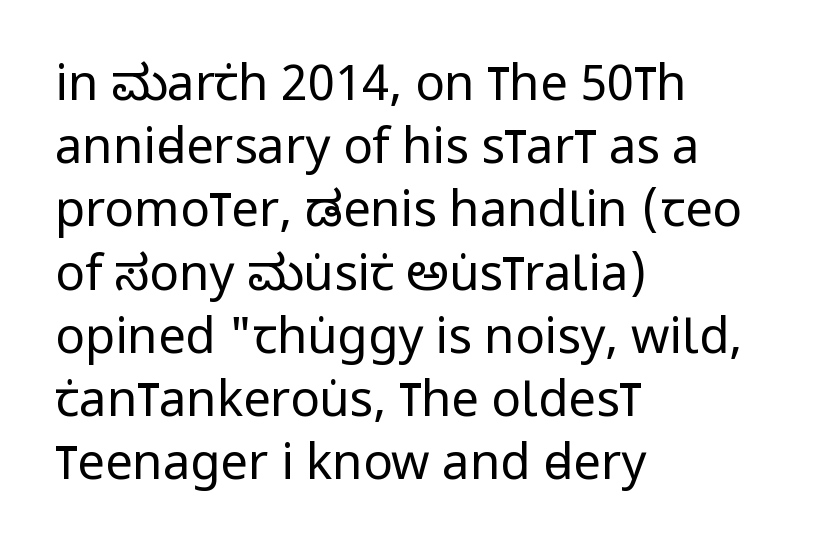
Q: Is the text bold? A: No.
Q: Is the text italic (slanted)? A: No, it is upright.
Q: Is the typeface a serif or a sans-serif typeface? A: Sans-serif.
Q: Is the text underlined? A: No.
Q: How is the paragraph aligned? A: Left-aligned.
Q: Is the spacing between letters normal or unusually wide? A: Normal.
Q: Is the spacing between lines tight, normal or loose? A: Normal.
Q: Width (condensed, normal, or wide)? A: Condensed.
Q: Stroke contrast? A: Low.
Q: x-height? A: Large.
Q: Monospaced? A: No.
